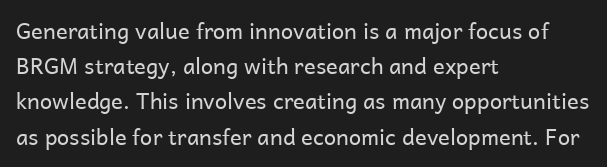
Q: Is the text bold? A: No.
Q: Is the text italic (slanted)? A: No, it is upright.
Q: Is the text underlined? A: No.
Q: How is the paragraph aligned? A: Left-aligned.
Q: Is the spacing between letters normal or unusually wide? A: Normal.
Q: Is the spacing between lines tight, normal or loose? A: Normal.
